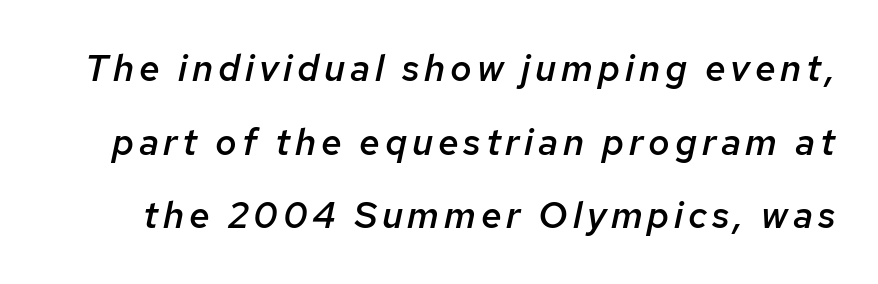
Proportional: the letters do not fall into vertical columns. The words here are not underlined. The letters are semibold — heavier than regular but short of a full bold. Every character sits at an angle, as italics do.
